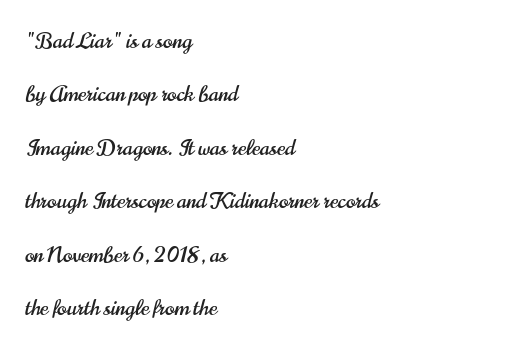
Q: Is the text italic (slanted)? A: Yes.
Q: Is the text underlined? A: No.
Q: How is the paragraph aligned? A: Left-aligned.
Q: Is the spacing between letters normal or unusually wide? A: Normal.
Q: Is the spacing between lines tight, normal or loose? A: Loose.
